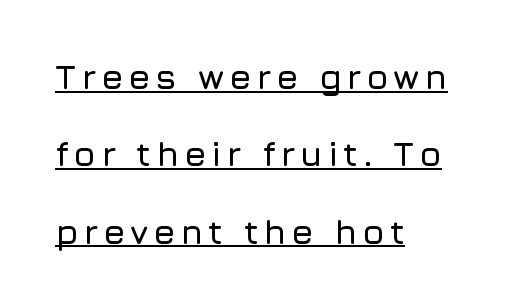
The image shows 35 px sans-serif type, upright; set left-aligned, loose line spacing (2.21x), underlined; low stroke contrast and a medium x-height.
